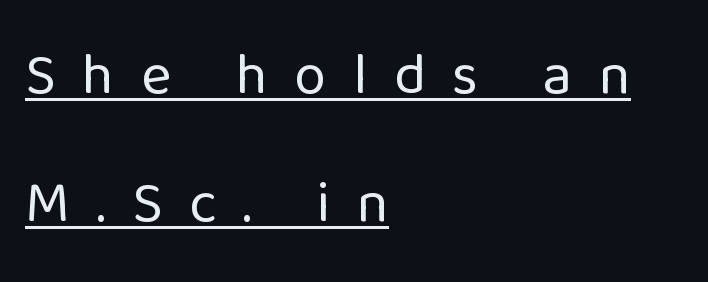
{"serif": "no", "italic": "no", "bold": "no", "weight": "regular", "width": "normal", "stroke_contrast": "low", "x_height": "medium", "monospaced": "no", "underline": "yes", "align": "left", "line_spacing": "loose", "line_spacing_ratio": 2.2, "letter_spacing": "wide", "letter_spacing_em": 0.46, "glyph_px": 58}
